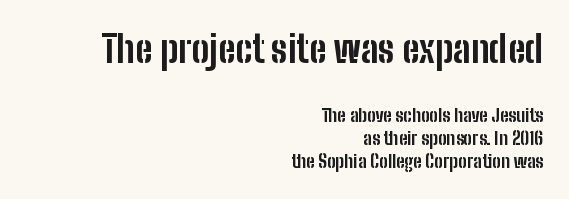
{"serif": "no", "italic": "no", "bold": "yes", "weight": "bold", "width": "condensed", "stroke_contrast": "low", "x_height": "medium", "monospaced": "no", "underline": "no", "align": "right", "line_spacing": "normal", "line_spacing_ratio": 1.3, "letter_spacing": "normal", "letter_spacing_em": 0.0, "larger_block": "first", "size_ratio": 2.06, "glyph_px": 37}
